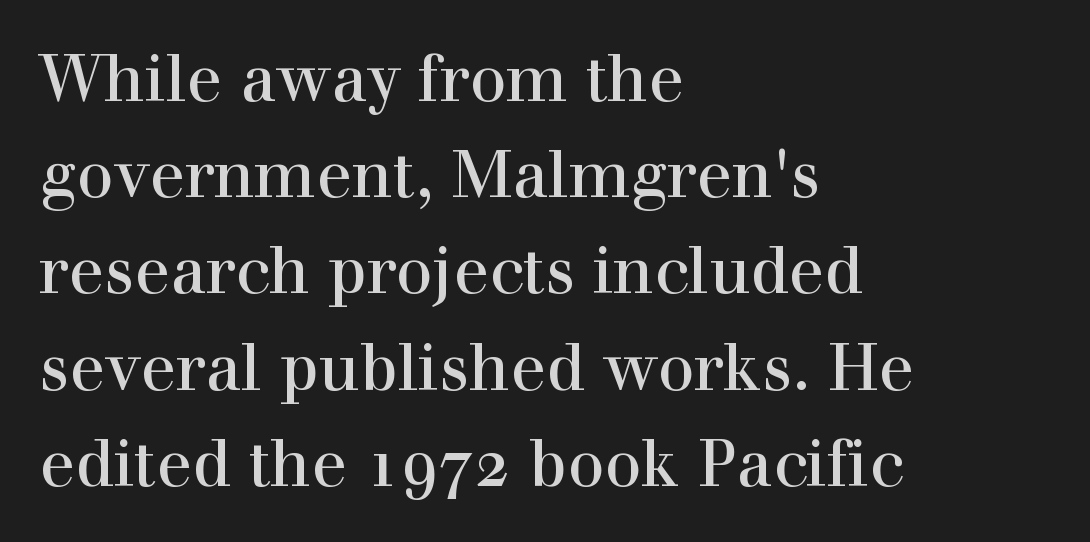
{"serif": "yes", "italic": "no", "width": "normal", "x_height": "medium", "monospaced": "no", "underline": "no", "align": "left", "line_spacing": "normal", "line_spacing_ratio": 1.48, "letter_spacing": "normal", "letter_spacing_em": 0.0, "glyph_px": 65}
